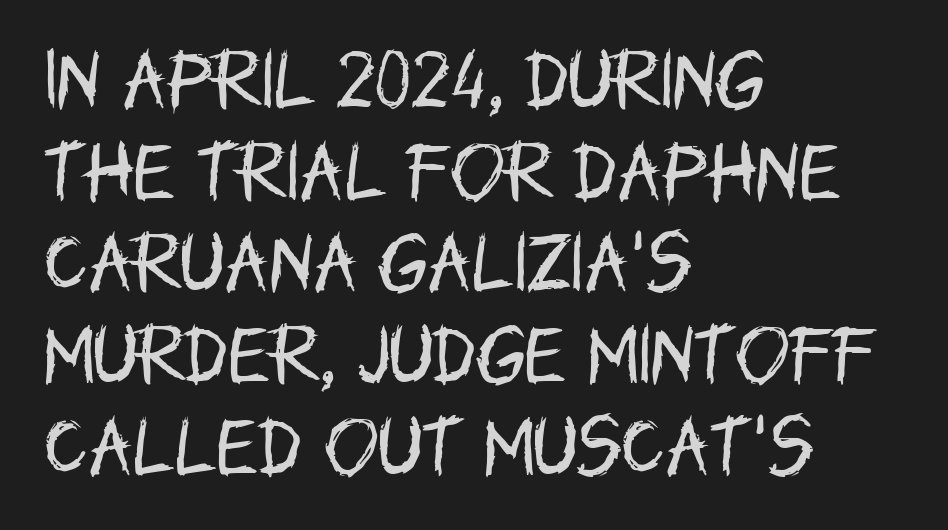
Line beginnings align vertically; line endings do not. This is roman type, the default non-slanted kind. The letters advance in unequal steps, a hallmark of proportional type. This sample keeps an unexceptional amount of space between lines. This is sans-serif lettering, the kind often seen on screens and signage.
